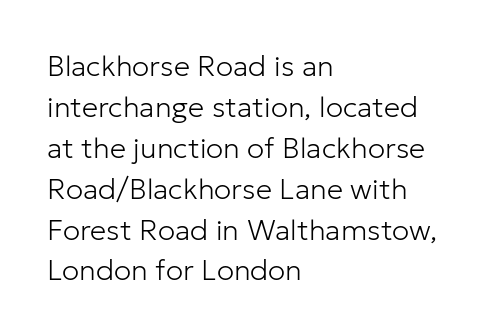
The image shows 29 px light sans-serif type, upright; set left-aligned, normal line spacing (1.41x), normal letter spacing, not underlined; low stroke contrast and a medium x-height.
